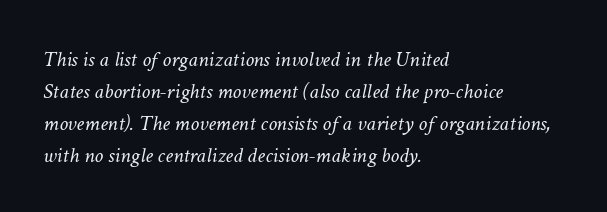
The image shows 22 px text type, italic (leaning right); set left-aligned, normal line spacing (1.46x), normal letter spacing, not underlined.
